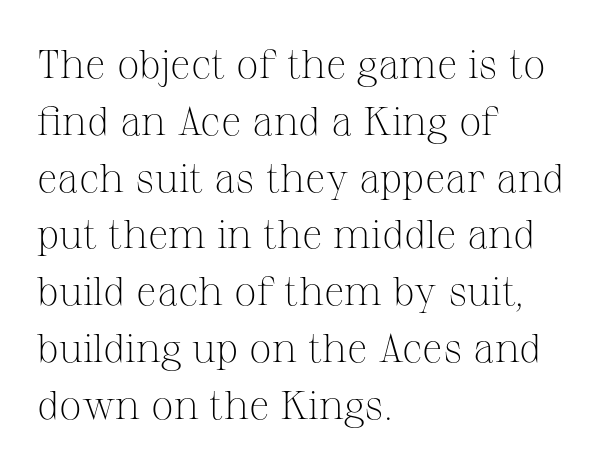
{"serif": "yes", "italic": "no", "bold": "no", "weight": "light", "width": "normal", "stroke_contrast": "medium", "x_height": "medium", "monospaced": "no", "underline": "no", "align": "left", "line_spacing": "normal", "line_spacing_ratio": 1.42, "letter_spacing": "normal", "letter_spacing_em": 0.0, "glyph_px": 40}
